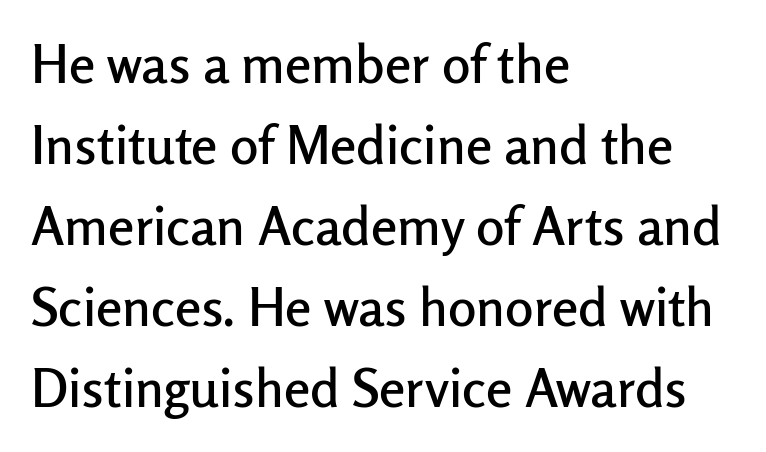
Q: Is the text italic (slanted)? A: No, it is upright.
Q: Is the typeface a serif or a sans-serif typeface? A: Sans-serif.
Q: Is the text underlined? A: No.
Q: How is the paragraph aligned? A: Left-aligned.
Q: Is the spacing between letters normal or unusually wide? A: Normal.
Q: Is the spacing between lines tight, normal or loose? A: Normal.
Q: Width (condensed, normal, or wide)? A: Normal.
Q: Stroke contrast? A: Low.
Q: x-height? A: Medium.
Q: Monospaced? A: No.
